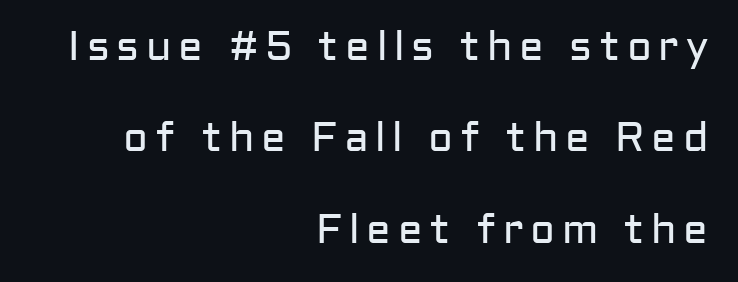
{"serif": "no", "italic": "no", "bold": "no", "weight": "regular", "width": "normal", "stroke_contrast": "low", "x_height": "medium", "monospaced": "no", "underline": "no", "align": "right", "line_spacing": "loose", "line_spacing_ratio": 2.23, "glyph_px": 41}
